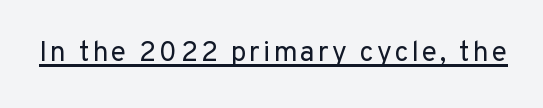
{"serif": "no", "italic": "no", "bold": "no", "weight": "regular", "width": "normal", "stroke_contrast": "low", "x_height": "medium", "monospaced": "no", "underline": "yes", "glyph_px": 28}
